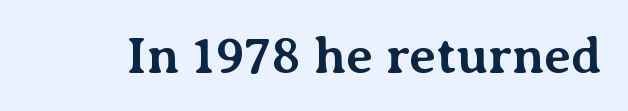
The image shows 52 px bold serif type, upright; set normal letter spacing, not underlined; medium stroke contrast and a medium x-height.
